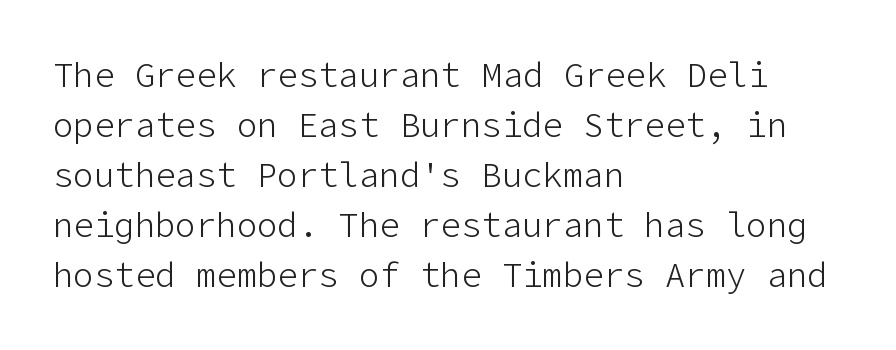
Nope, not italic — everything's standing straight. Honestly, there is no underline to notice here at all. These lines stack with their left ends in a neat column. Weight: regular or lighter.
